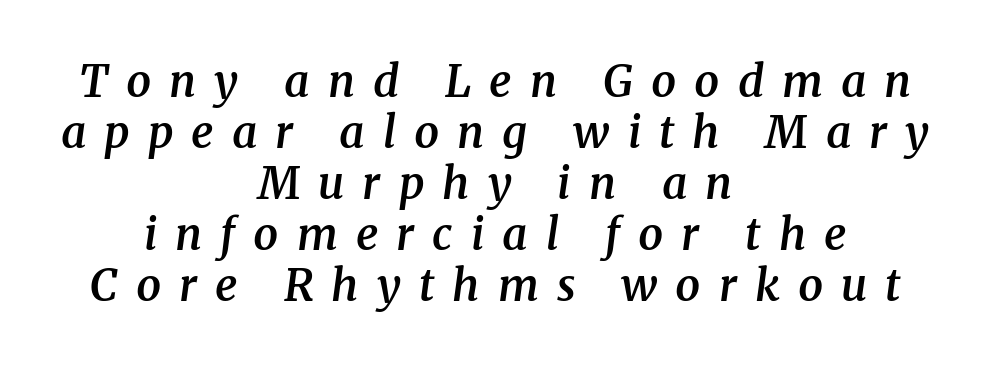
The string is rendered with underlining switched off. Posture: slanted. There is plenty of visible air inserted between adjacent glyphs. Horizontally, the lines are justified to the midpoint only. Letterform terminals end in serifs throughout the passage.
